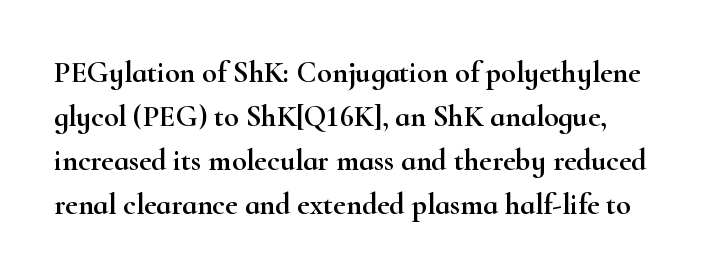
The font family rendered here belongs to the serif group. Notice how the stems are strictly vertical — no italics here. Each new line begins a customary step beneath the previous one. The type is set solid horizontally, with unmodified tracking.
